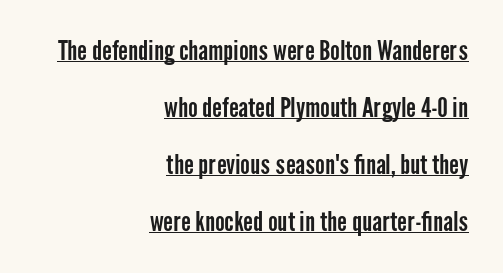
Short and long lines alike share a common ending point at right. Is the letter spacing exaggerated? No — it looks like the ordinary default. Italic? Not at all — the glyphs are vertical. The specimen includes a rule beneath the text block's lines. The rendering uses a large line-height, opening up the rows.
